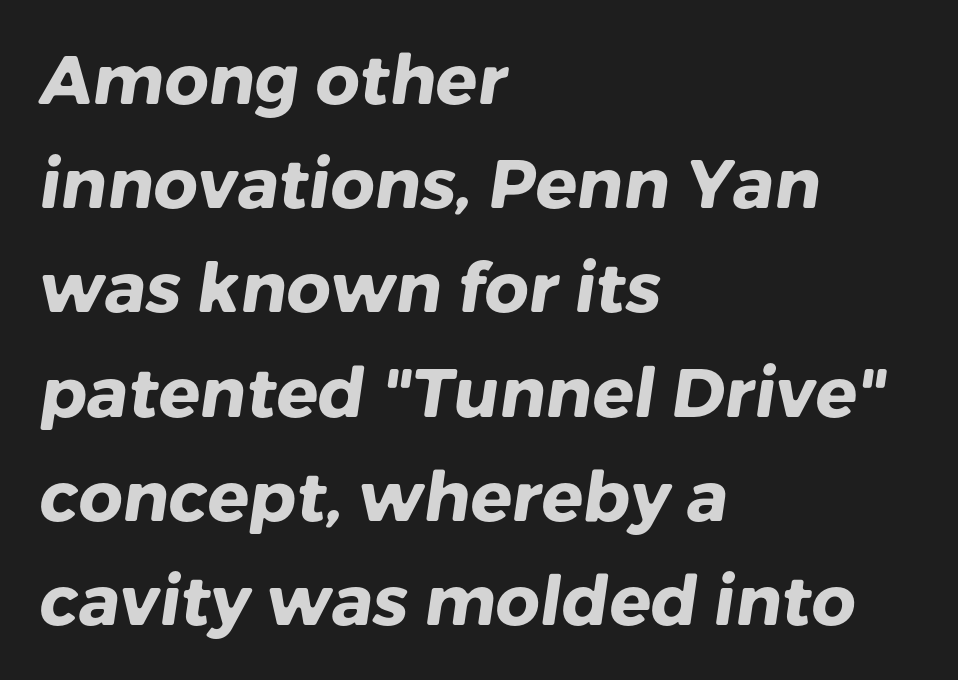
The image shows 69 px heavy sans-serif type; set left-aligned, normal line spacing (1.51x), normal letter spacing, not underlined; low stroke contrast and a medium x-height.
